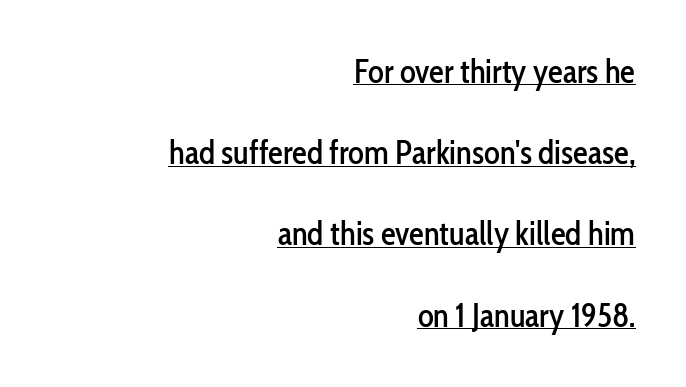
Q: Is the text italic (slanted)? A: No, it is upright.
Q: Is the typeface a serif or a sans-serif typeface? A: Sans-serif.
Q: Is the text underlined? A: Yes.
Q: How is the paragraph aligned? A: Right-aligned.
Q: Is the spacing between letters normal or unusually wide? A: Normal.
Q: Is the spacing between lines tight, normal or loose? A: Loose.
Q: Width (condensed, normal, or wide)? A: Condensed.
Q: Stroke contrast? A: Low.
Q: x-height? A: Medium.
Q: Monospaced? A: No.
